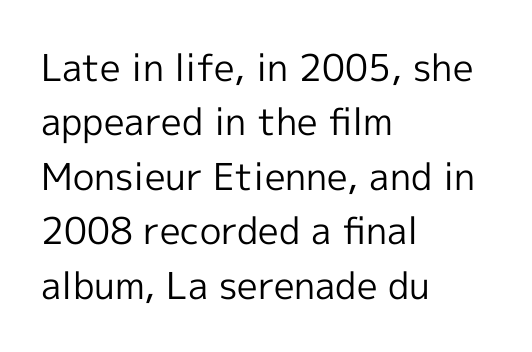
{"serif": "no", "italic": "no", "bold": "no", "weight": "regular", "width": "normal", "x_height": "medium", "monospaced": "no", "underline": "no", "align": "left", "line_spacing": "normal", "line_spacing_ratio": 1.47, "letter_spacing": "normal", "letter_spacing_em": 0.0, "glyph_px": 37}
